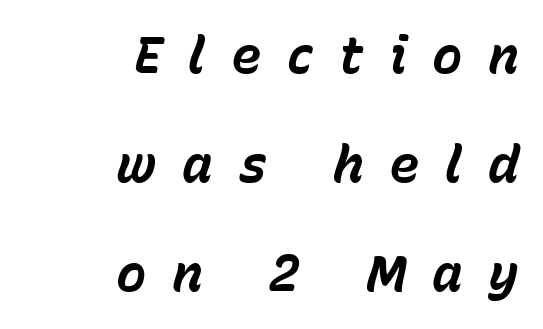
Reading down the column, the eye jumps a long way to each next line. The tracking reads as deliberately expanded to a designer's eye. You could not count columns in this text — the font is proportionally spaced. Heavy-handed strokes throughout: this text is bold. This rendering uses right alignment, leaving the left contour irregular.
